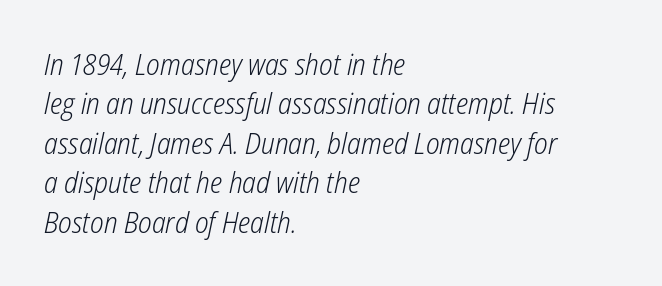
Casual observation: everything's shoved over to the left. A typesetter would call this proportional, since set widths differ per character. Vertically, the passage feels balanced, rows spaced as you'd expect. The horizontal fit of the characters is conventional and even. Rule under the text: the space is simply empty.
